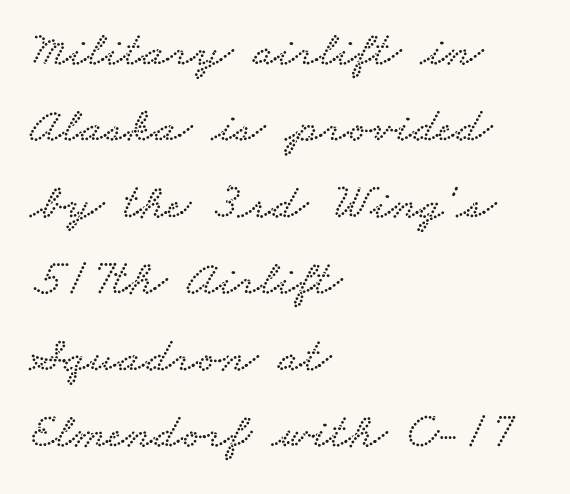
The rows are spaced the way most documents space them. A typesetter would call this proportional, since set widths differ per character. The rag falls on the right side of this text block. Characters follow at the spacing the type designer built in. The glyphs in this specimen are seriffed.
